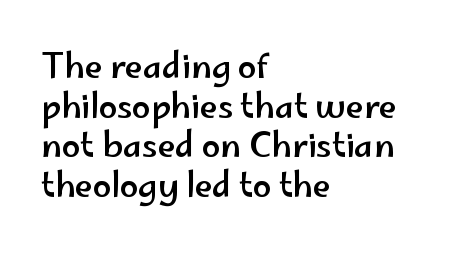
{"serif": "no", "italic": "no", "width": "wide", "stroke_contrast": "low", "x_height": "small", "monospaced": "no", "underline": "no", "align": "left", "line_spacing_ratio": 1.2, "letter_spacing": "normal", "letter_spacing_em": 0.0, "glyph_px": 33}
